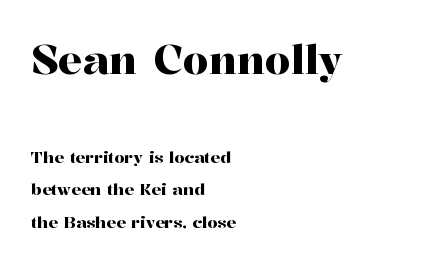
The image shows 41 px serif type, upright; set left-aligned, loose line spacing (2.01x), normal letter spacing, not underlined; the first (top) block is 2.56x larger; high stroke contrast and a medium x-height.
